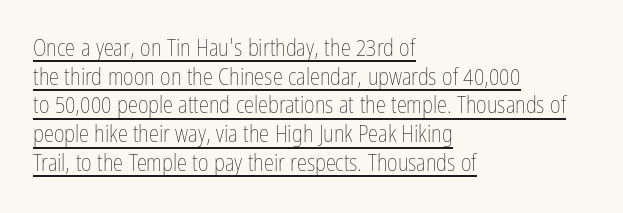
Q: Is the text bold? A: No.
Q: Is the text italic (slanted)? A: No, it is upright.
Q: Is the text underlined? A: Yes.
Q: How is the paragraph aligned? A: Left-aligned.
Q: Is the spacing between letters normal or unusually wide? A: Normal.
Q: Is the spacing between lines tight, normal or loose? A: Normal.
